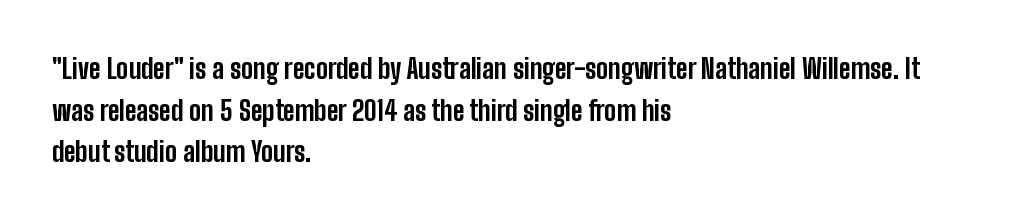
The image shows 27 px bold type, upright; set left-aligned, normal line spacing (1.54x), normal letter spacing, not underlined.
